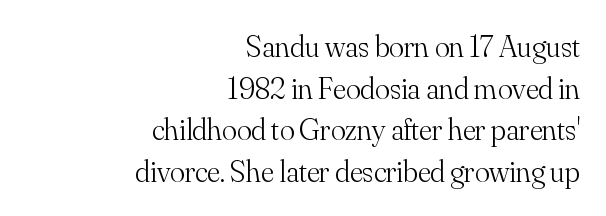
The image shows 31 px light serif type, upright; set right-aligned, normal line spacing (1.34x), normal letter spacing, not underlined; medium stroke contrast and a small x-height.
